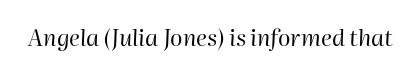
Q: Is the text bold? A: No.
Q: Is the text italic (slanted)? A: Yes, it leans right by about 2 degrees.
Q: Is the text underlined? A: No.
Q: Is the spacing between letters normal or unusually wide? A: Normal.
